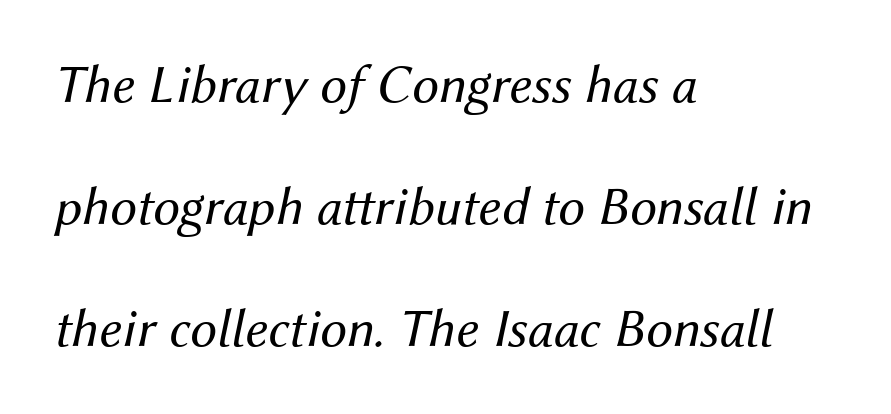
This sample has the flowing, uneven cadence of proportional lettering. Descenders hang freely into open space. The paragraph shown leans on its left margin. Compared with typical body copy, the letter spacing here is the same. The characters are drawn with everyday or finer stroke widths.
